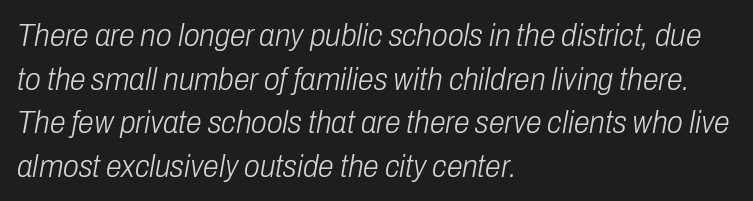
{"italic": "yes", "lean": "right", "slant_degrees": 10, "bold": "no", "weight": "light", "width": "condensed", "stroke_contrast": "low", "x_height": "medium", "monospaced": "no", "underline": "no", "align": "left", "line_spacing": "normal", "line_spacing_ratio": 1.36, "letter_spacing": "normal", "letter_spacing_em": 0.0, "glyph_px": 32}
